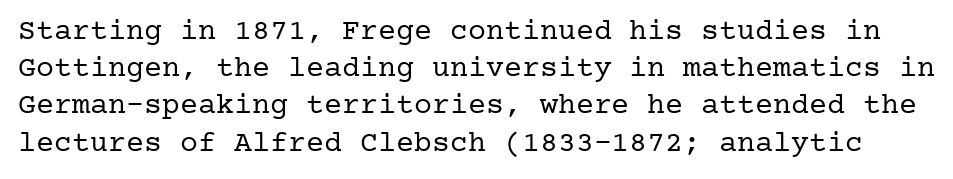
These lines were composed using upright roman letters. Nothing unusual about the tracking: characters are spaced as the font intends. The characters display serif detailing at their extremities. Glance below the letters and you will spot only blank space.
